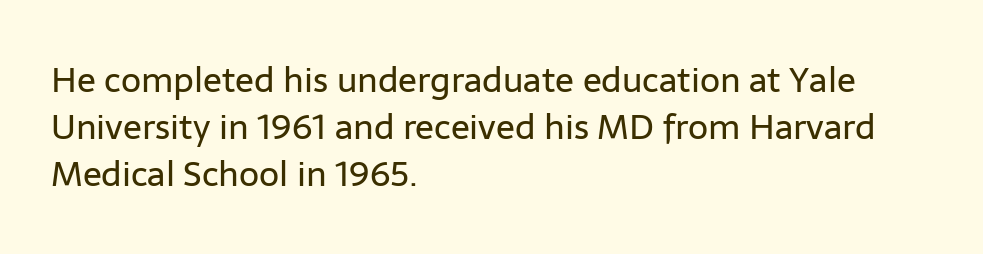
Q: Is the text bold? A: No.
Q: Is the text italic (slanted)? A: No, it is upright.
Q: Is the typeface a serif or a sans-serif typeface? A: Sans-serif.
Q: Is the text underlined? A: No.
Q: How is the paragraph aligned? A: Left-aligned.
Q: Is the spacing between letters normal or unusually wide? A: Normal.
Q: Is the spacing between lines tight, normal or loose? A: Normal.
Q: Width (condensed, normal, or wide)? A: Normal.
Q: Stroke contrast? A: Low.
Q: x-height? A: Medium.
Q: Monospaced? A: No.
